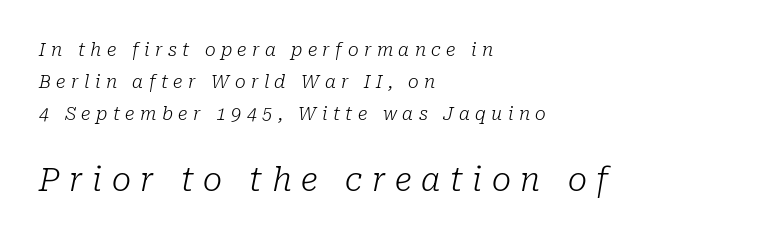
{"serif": "yes", "italic": "yes", "lean": "right", "slant_degrees": 10, "bold": "no", "weight": "light", "width": "normal", "stroke_contrast": "low", "x_height": "medium", "monospaced": "no", "underline": "no", "align": "left", "line_spacing_ratio": 1.78, "letter_spacing": "wide", "letter_spacing_em": 0.3, "larger_block": "second", "size_ratio": 1.78, "glyph_px": 32}
